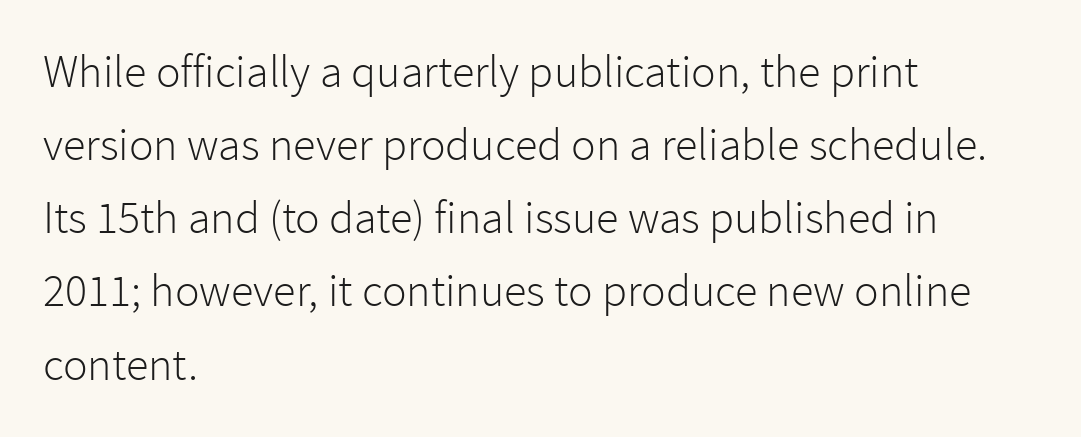
Q: Is the text bold? A: No.
Q: Is the text italic (slanted)? A: No, it is upright.
Q: Is the typeface a serif or a sans-serif typeface? A: Sans-serif.
Q: Is the text underlined? A: No.
Q: How is the paragraph aligned? A: Left-aligned.
Q: Is the spacing between letters normal or unusually wide? A: Normal.
Q: Is the spacing between lines tight, normal or loose? A: Normal.
Q: Width (condensed, normal, or wide)? A: Normal.
Q: Stroke contrast? A: Low.
Q: x-height? A: Medium.
Q: Monospaced? A: No.
